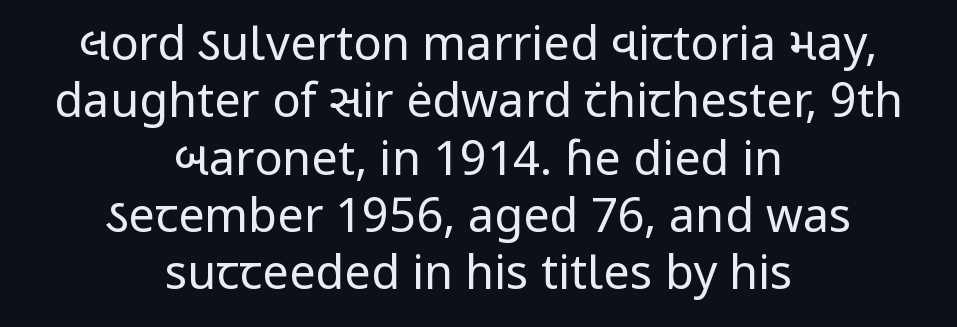
Q: Is the text bold? A: No.
Q: Is the text italic (slanted)? A: No, it is upright.
Q: Is the typeface a serif or a sans-serif typeface? A: Sans-serif.
Q: Is the text underlined? A: No.
Q: How is the paragraph aligned? A: Centered.
Q: Is the spacing between letters normal or unusually wide? A: Normal.
Q: Width (condensed, normal, or wide)? A: Normal.
Q: Stroke contrast? A: Low.
Q: x-height? A: Medium.
Q: Monospaced? A: No.
